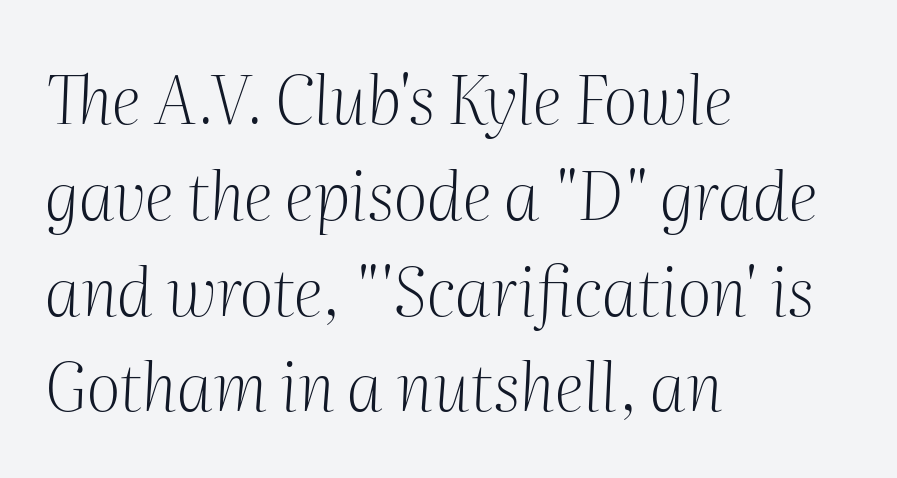
The image shows 67 px light serif type, italic (leaning right); set left-aligned, normal line spacing (1.43x), normal letter spacing, not underlined; medium stroke contrast and a medium x-height.
